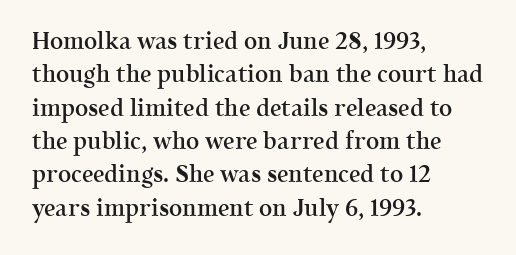
Q: Is the text bold? A: Semi-bold.
Q: Is the text italic (slanted)? A: No, it is upright.
Q: Is the text underlined? A: No.
Q: How is the paragraph aligned? A: Left-aligned.
Q: Is the spacing between letters normal or unusually wide? A: Normal.
Q: Is the spacing between lines tight, normal or loose? A: Normal.
